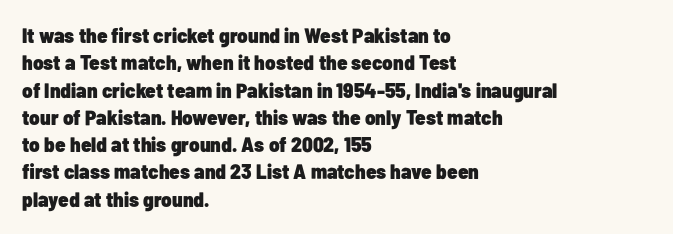
The image shows 21 px bold type, upright; set left-aligned, normal line spacing (1.3x), normal letter spacing, not underlined.
